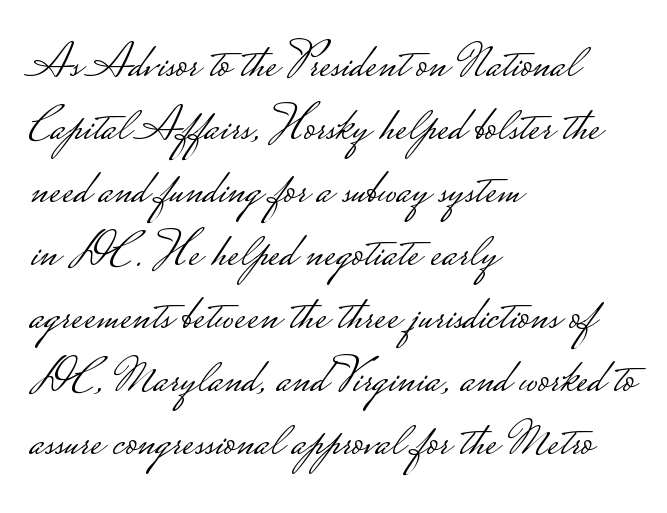
Q: Is the text bold? A: No.
Q: Is the text italic (slanted)? A: Yes.
Q: Is the typeface a serif or a sans-serif typeface? A: Sans-serif.
Q: Is the text underlined? A: No.
Q: How is the paragraph aligned? A: Left-aligned.
Q: Is the spacing between letters normal or unusually wide? A: Normal.
Q: Is the spacing between lines tight, normal or loose? A: Normal.
Q: Width (condensed, normal, or wide)? A: Wide.
Q: Stroke contrast? A: Low.
Q: Monospaced? A: No.
